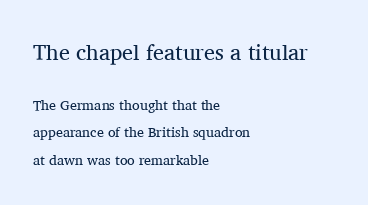
{"italic": "no", "bold": "no", "underline": "no", "align": "left", "line_spacing": "loose", "line_spacing_ratio": 1.94, "letter_spacing": "normal", "letter_spacing_em": 0.0, "larger_block": "first", "size_ratio": 1.57, "glyph_px": 22}
